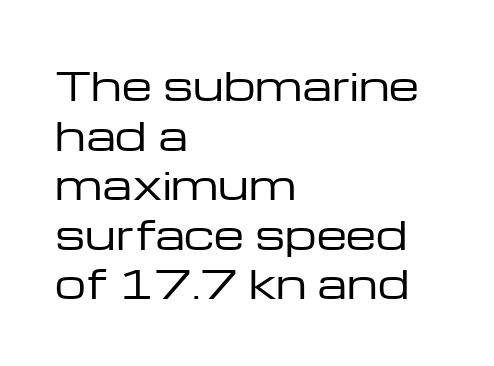
{"serif": "no", "italic": "no", "bold": "no", "weight": "regular", "width": "wide", "stroke_contrast": "low", "x_height": "medium", "monospaced": "no", "underline": "no", "align": "left", "line_spacing": "normal", "line_spacing_ratio": 1.27, "letter_spacing": "normal", "letter_spacing_em": 0.0, "glyph_px": 39}
